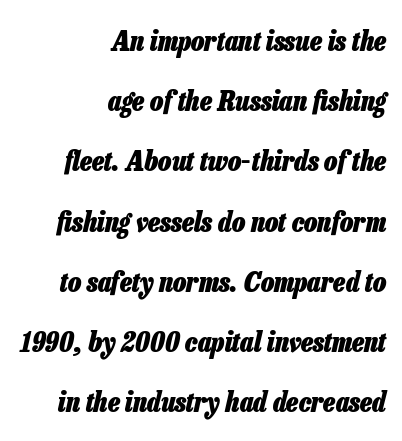
{"italic": "yes", "lean": "right", "slant_degrees": 13, "bold": "yes", "weight": "heavy", "width": "condensed", "stroke_contrast": "low", "x_height": "medium", "monospaced": "no", "underline": "no", "align": "right", "line_spacing": "loose", "line_spacing_ratio": 2.15, "letter_spacing": "normal", "letter_spacing_em": 0.0, "glyph_px": 28}
